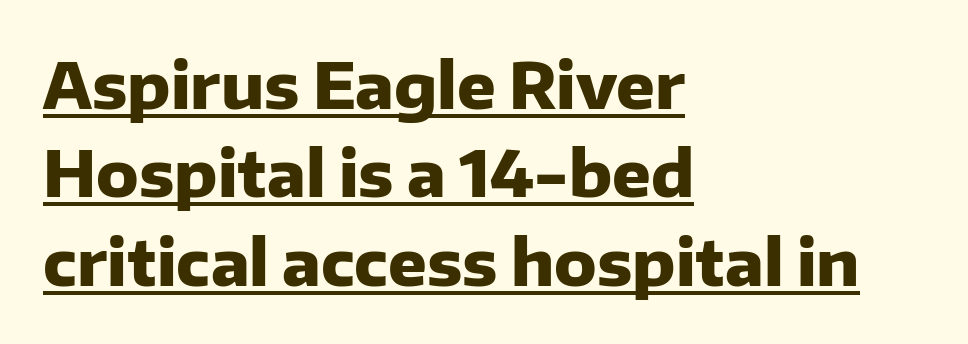
I'd call this a sans setting — the letters go barefoot. The typesetting leans heavy: a genuine bold. Here the glyphs are tracked normally, forming tight word shapes. Teacher's note: observe the even left margin — that is flush-left alignment. The sample's only ornament is a line tracing under the words. These lines are rendered in a variable-pitch font.
